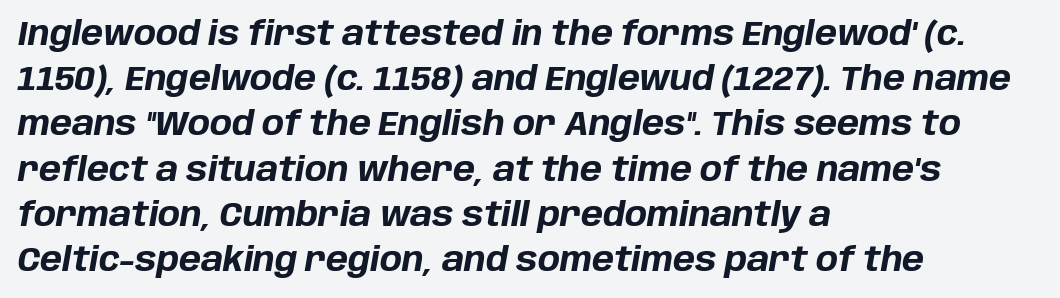
Q: Is the text bold? A: Yes.
Q: Is the text italic (slanted)? A: Yes, it leans right by about 10 degrees.
Q: Is the text underlined? A: No.
Q: How is the paragraph aligned? A: Left-aligned.
Q: Is the spacing between letters normal or unusually wide? A: Normal.
Q: Is the spacing between lines tight, normal or loose? A: Normal.
Q: Width (condensed, normal, or wide)? A: Normal.
Q: Stroke contrast? A: Low.
Q: x-height? A: Large.
Q: Monospaced? A: No.
